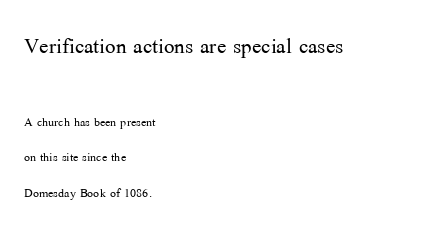
Nobody drew a line under any word here. The passage shown is typeset with a serif family. Upright lettering throughout. A student would notice the top passage is typeset larger than what follows.
